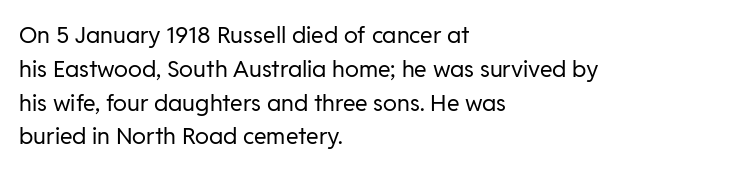
The image shows 23 px text type, upright; set left-aligned, normal line spacing (1.47x), normal letter spacing, not underlined.
